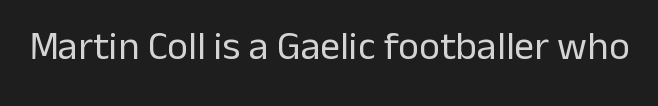
Q: Is the text bold? A: No.
Q: Is the text italic (slanted)? A: No, it is upright.
Q: Is the typeface a serif or a sans-serif typeface? A: Sans-serif.
Q: Is the text underlined? A: No.
Q: Is the spacing between letters normal or unusually wide? A: Normal.
Q: Width (condensed, normal, or wide)? A: Normal.
Q: Stroke contrast? A: Low.
Q: x-height? A: Medium.
Q: Monospaced? A: No.
